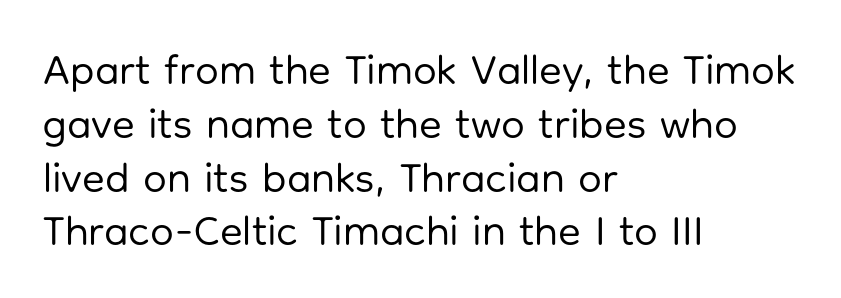
Evenly set lines give the paragraph a standard silhouette. The space directly below the letters is spotless. This sample uses an upright cut, with every glyph sitting square on the baseline. The typeface chosen for these lines omits serifs.
